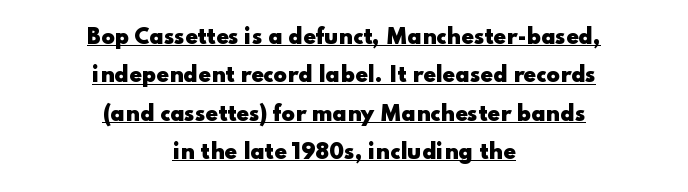
{"italic": "no", "bold": "yes", "underline": "yes", "align": "center", "line_spacing": "loose", "line_spacing_ratio": 1.92, "letter_spacing": "normal", "letter_spacing_em": 0.0, "glyph_px": 20}
